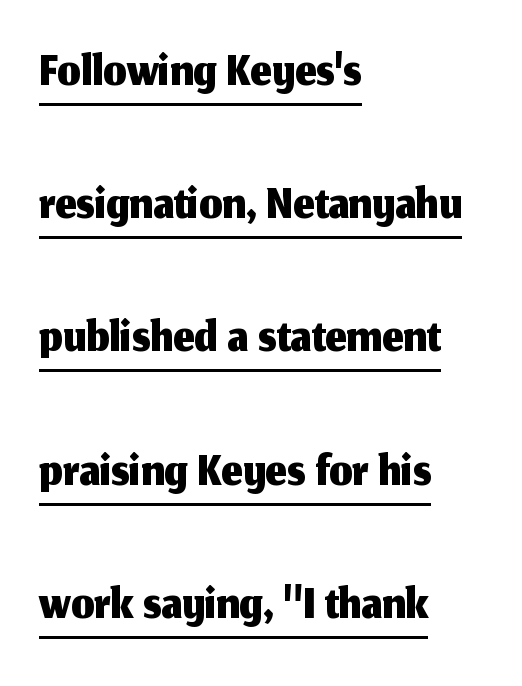
Q: Is the text italic (slanted)? A: No, it is upright.
Q: Is the typeface a serif or a sans-serif typeface? A: Sans-serif.
Q: Is the text underlined? A: Yes.
Q: How is the paragraph aligned? A: Left-aligned.
Q: Is the spacing between letters normal or unusually wide? A: Normal.
Q: Width (condensed, normal, or wide)? A: Normal.
Q: Stroke contrast? A: Medium.
Q: x-height? A: Medium.
Q: Monospaced? A: No.
